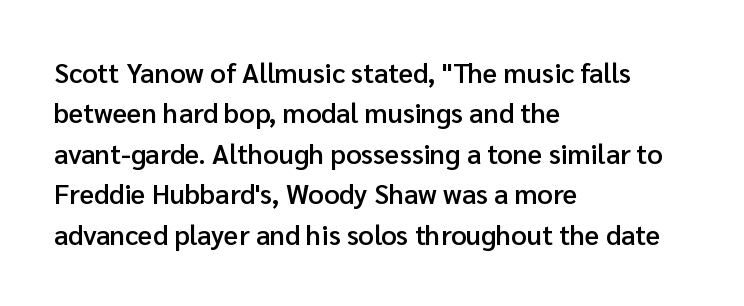
Glyph-to-glyph distance matches everyday printed text. Beneath every word, the page is bare. What's the leading like? Ordinary, nothing unusual. Typographic density is moderately raised because the face is semibold. Vertical strokes here are truly vertical.
